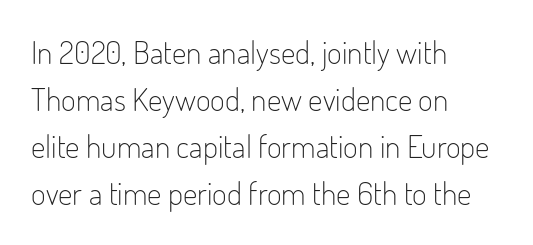
The image shows 32 px light, condensed sans-serif type, upright; set left-aligned, normal line spacing (1.47x), normal letter spacing, not underlined; low stroke contrast and a small x-height.
